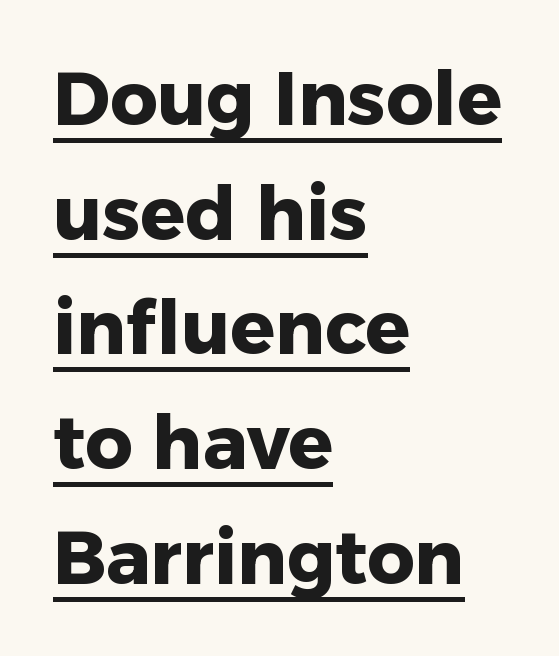
Q: Is the text bold? A: Yes.
Q: Is the text italic (slanted)? A: No, it is upright.
Q: Is the typeface a serif or a sans-serif typeface? A: Sans-serif.
Q: Is the text underlined? A: Yes.
Q: How is the paragraph aligned? A: Left-aligned.
Q: Is the spacing between letters normal or unusually wide? A: Normal.
Q: Is the spacing between lines tight, normal or loose? A: Normal.
Q: Width (condensed, normal, or wide)? A: Normal.
Q: Stroke contrast? A: Low.
Q: x-height? A: Medium.
Q: Monospaced? A: No.
